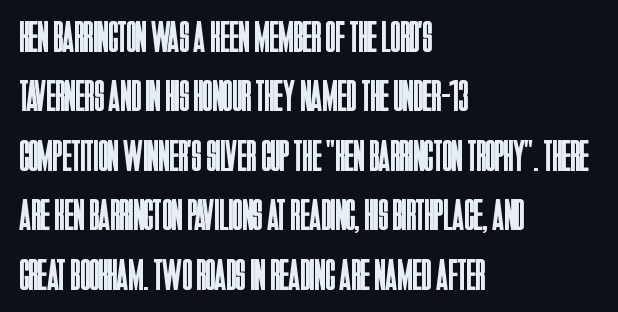
The image shows 44 px regular-weight, condensed sans-serif type, upright; set left-aligned, normal line spacing (1.35x), normal letter spacing, not underlined; low stroke contrast and a large x-height.
